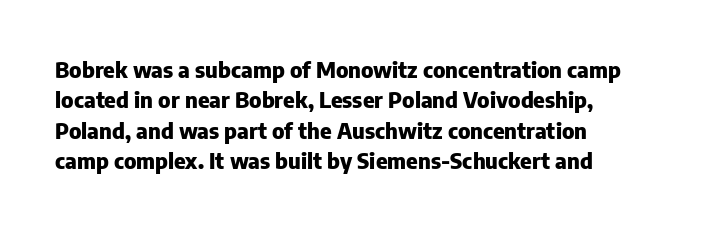
The image shows 22 px bold type, upright; set left-aligned, normal line spacing (1.38x), normal letter spacing, not underlined.
